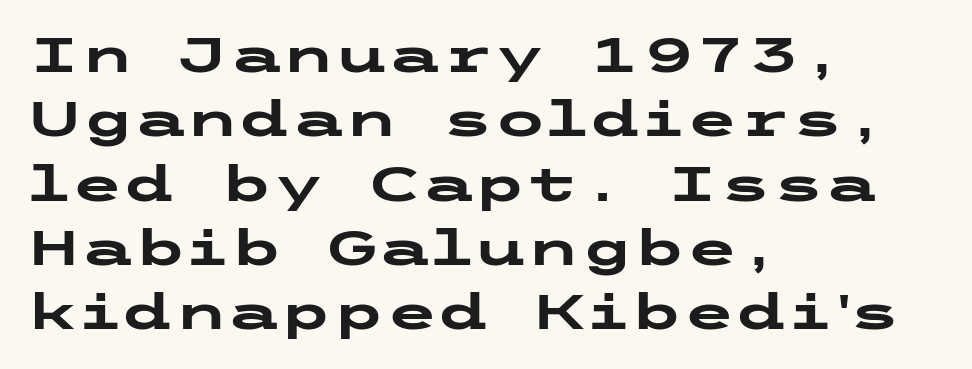
{"serif": "no", "italic": "no", "bold": "yes", "weight": "heavy", "width": "wide", "stroke_contrast": "low", "x_height": "medium", "underline": "no", "align": "left", "line_spacing": "normal", "line_spacing_ratio": 1.34, "letter_spacing": "normal", "letter_spacing_em": 0.0, "glyph_px": 48}
